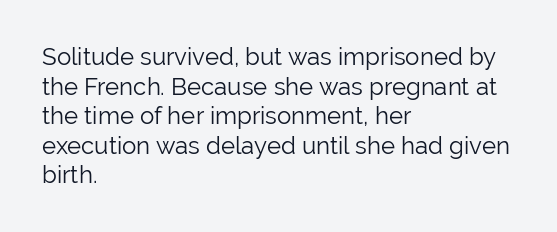
Q: Is the text bold? A: No.
Q: Is the text italic (slanted)? A: No, it is upright.
Q: Is the text underlined? A: No.
Q: How is the paragraph aligned? A: Left-aligned.
Q: Is the spacing between letters normal or unusually wide? A: Normal.
